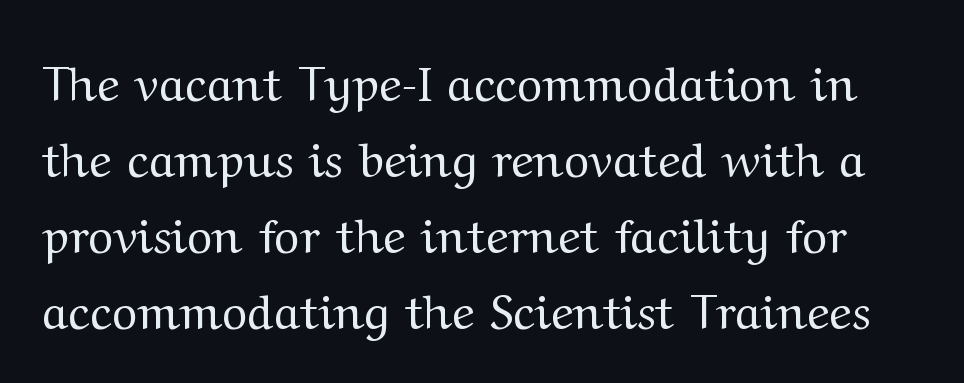
The image shows 48 px regular-weight, wide serif type, upright; set normal line spacing (1.58x), normal letter spacing, not underlined; medium stroke contrast and a medium x-height.
